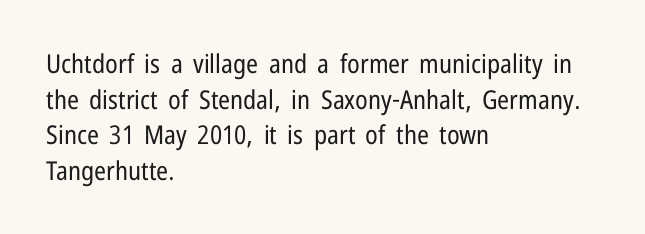
The line texture is even and compact thanks to regular tracking. Honestly, the row spacing looks completely unremarkable. Every row of glyphs begins at an identical x-position on the left. The letters stand straight up with perfectly vertical stems. Stroke thickness stays within the range of a standard reading face or lighter. Unmarked baselines from the first word to the last.
